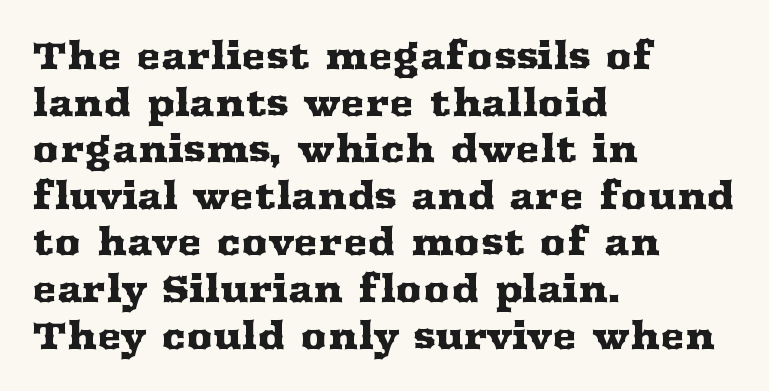
Q: Is the text italic (slanted)? A: No, it is upright.
Q: Is the typeface a serif or a sans-serif typeface? A: Serif.
Q: Is the text underlined? A: No.
Q: How is the paragraph aligned? A: Left-aligned.
Q: Is the spacing between letters normal or unusually wide? A: Normal.
Q: Is the spacing between lines tight, normal or loose? A: Normal.
Q: Width (condensed, normal, or wide)? A: Wide.
Q: Stroke contrast? A: Medium.
Q: x-height? A: Medium.
Q: Monospaced? A: No.
